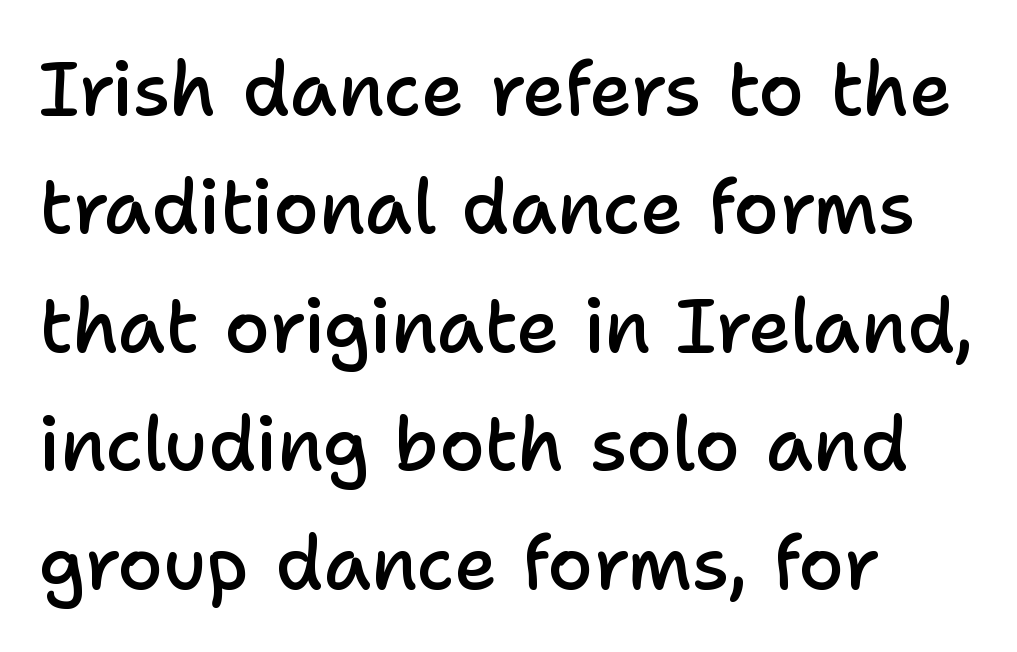
Q: Is the text bold? A: Semi-bold.
Q: Is the text italic (slanted)? A: No, it is upright.
Q: Is the typeface a serif or a sans-serif typeface? A: Sans-serif.
Q: Is the text underlined? A: No.
Q: How is the paragraph aligned? A: Left-aligned.
Q: Is the spacing between letters normal or unusually wide? A: Normal.
Q: Is the spacing between lines tight, normal or loose? A: Normal.
Q: Width (condensed, normal, or wide)? A: Normal.
Q: Stroke contrast? A: Low.
Q: x-height? A: Medium.
Q: Monospaced? A: No.
